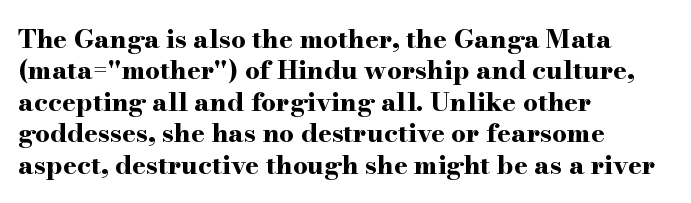
The image shows 26 px bold type, upright; set left-aligned, line spacing 1.21x, normal letter spacing, not underlined.
